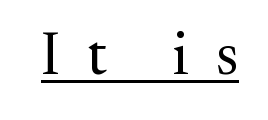
{"serif": "yes", "italic": "no", "bold": "no", "weight": "regular", "width": "normal", "stroke_contrast": "medium", "x_height": "medium", "monospaced": "no", "underline": "yes", "letter_spacing": "wide", "letter_spacing_em": 0.45, "glyph_px": 59}
